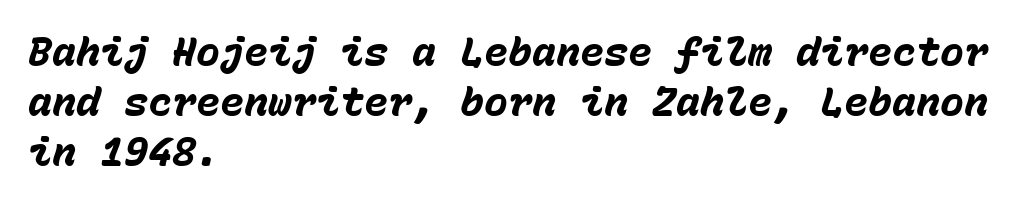
{"italic": "yes", "lean": "right", "slant_degrees": 15, "bold": "yes", "weight": "heavy", "width": "normal", "stroke_contrast": "low", "x_height": "medium", "monospaced": "yes", "underline": "no", "align": "left", "line_spacing": "normal", "line_spacing_ratio": 1.25, "letter_spacing": "normal", "letter_spacing_em": 0.0, "glyph_px": 40}
